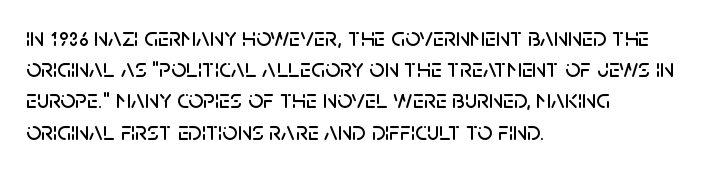
The image shows 26 px text type, upright; set left-aligned, line spacing 1.2x, normal letter spacing, not underlined.
